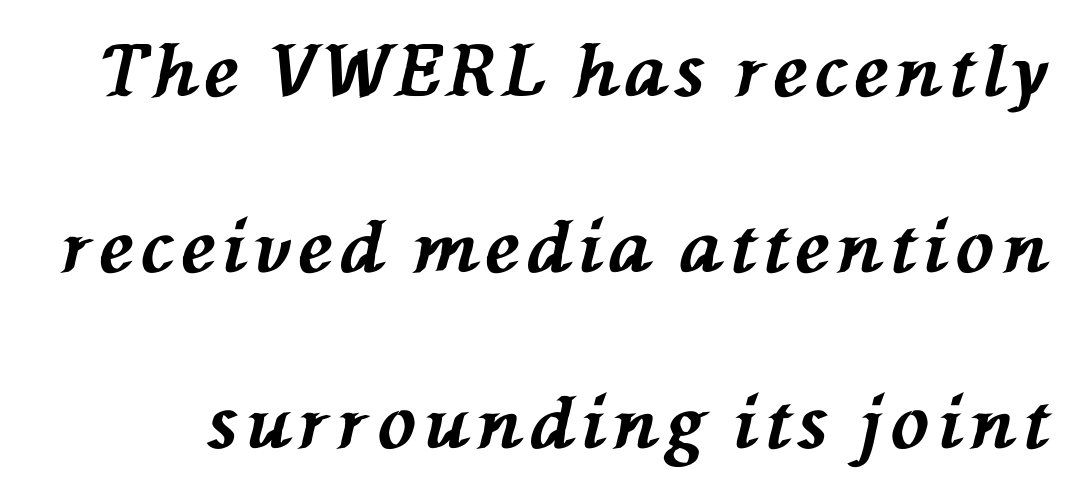
The image shows 71 px bold type, italic (leaning left); set loose line spacing (2.48x), not underlined; medium stroke contrast and a medium x-height.
